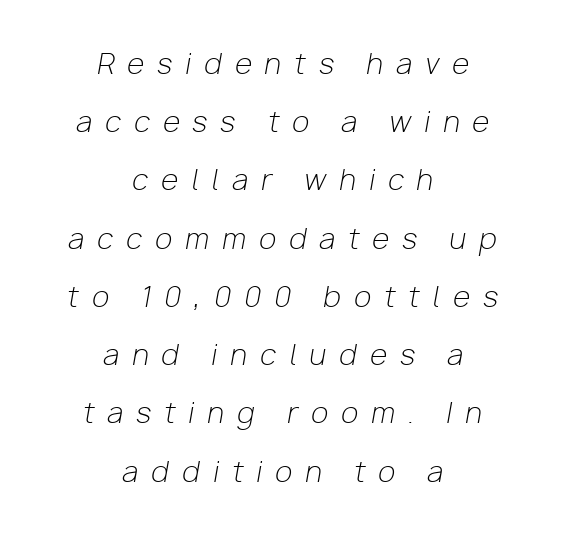
No word sits above an underline. No chunkiness to these letters — they're not bold. Do the characters align in a grid? No, the font is proportional. Every row of glyphs is offset so its center matches the block's center.
